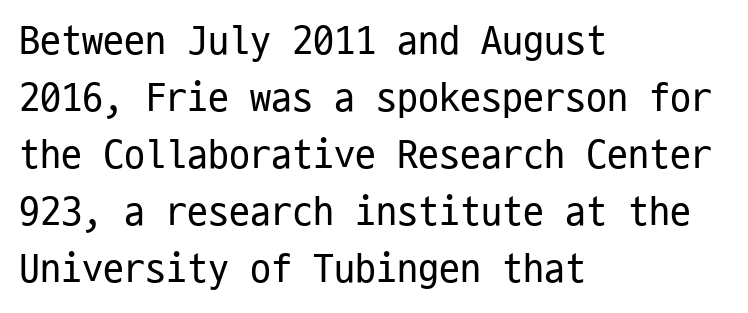
Q: Is the text bold? A: No.
Q: Is the text italic (slanted)? A: No, it is upright.
Q: Is the typeface a serif or a sans-serif typeface? A: Sans-serif.
Q: Is the text underlined? A: No.
Q: How is the paragraph aligned? A: Left-aligned.
Q: Is the spacing between letters normal or unusually wide? A: Normal.
Q: Is the spacing between lines tight, normal or loose? A: Normal.
Q: Width (condensed, normal, or wide)? A: Condensed.
Q: Stroke contrast? A: Low.
Q: x-height? A: Medium.
Q: Monospaced? A: Yes.
